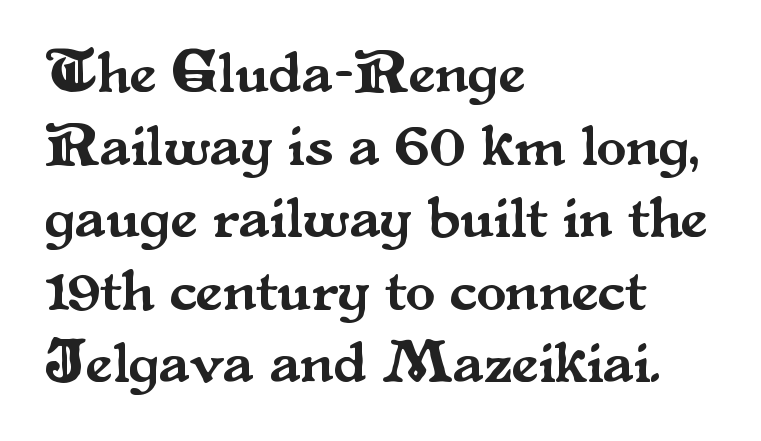
The image shows 60 px serif type, upright; set left-aligned, line spacing 1.21x, normal letter spacing, not underlined; medium stroke contrast and a small x-height.
